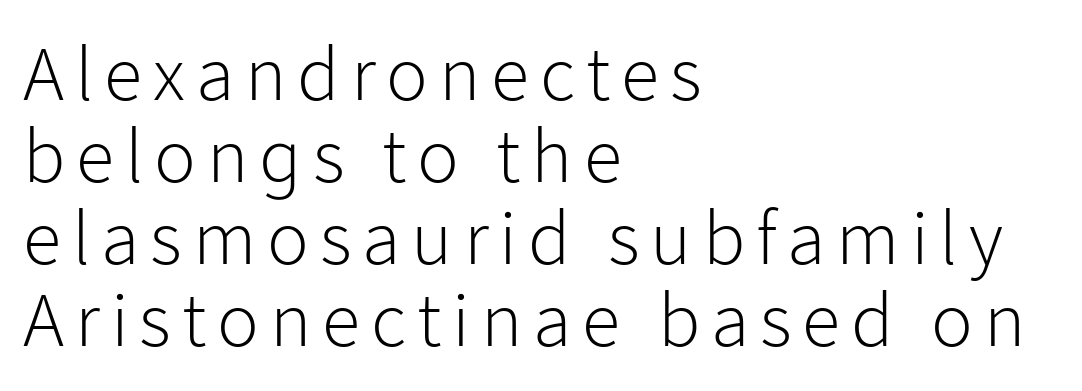
{"serif": "no", "italic": "no", "bold": "no", "weight": "light", "width": "normal", "stroke_contrast": "low", "x_height": "medium", "monospaced": "no", "underline": "no", "align": "left", "line_spacing": "tight", "line_spacing_ratio": 1.05, "glyph_px": 78}
